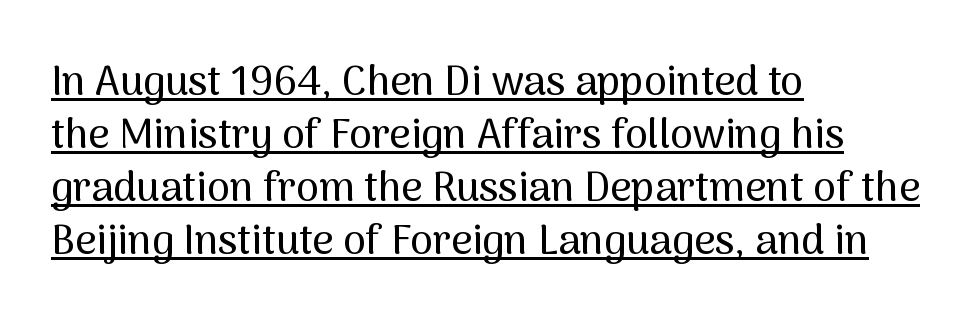
{"serif": "no", "italic": "no", "width": "normal", "stroke_contrast": "medium", "x_height": "medium", "monospaced": "no", "underline": "yes", "align": "left", "line_spacing": "normal", "line_spacing_ratio": 1.29, "letter_spacing": "normal", "letter_spacing_em": 0.0, "glyph_px": 41}
